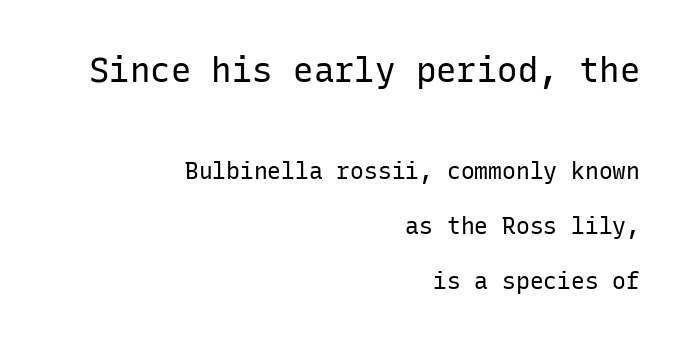
Q: Is the text bold? A: No.
Q: Is the text italic (slanted)? A: No, it is upright.
Q: Is the typeface a serif or a sans-serif typeface? A: Sans-serif.
Q: Is the text underlined? A: No.
Q: How is the paragraph aligned? A: Right-aligned.
Q: Is the spacing between letters normal or unusually wide? A: Normal.
Q: Is the spacing between lines tight, normal or loose? A: Loose.
Q: Which block of text is set in a larger size, the first (top) or the second (bottom)? A: The first (top) one.
Q: Width (condensed, normal, or wide)? A: Normal.
Q: Stroke contrast? A: Low.
Q: x-height? A: Medium.
Q: Monospaced? A: Yes.
